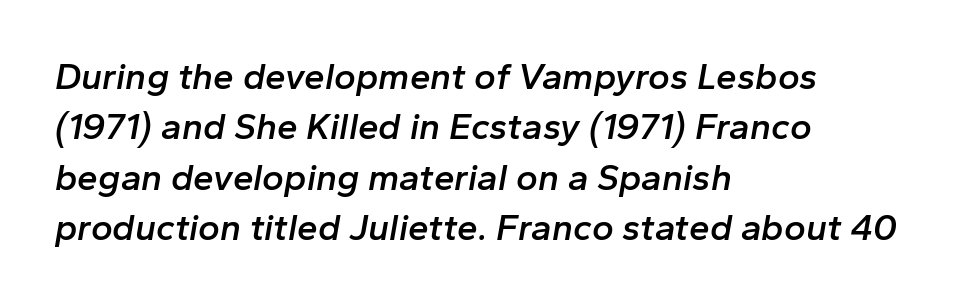
The letters advance in unequal steps, a hallmark of proportional type. This is the in-between weight designers call semibold or demi. The passage is arranged the way most books set body copy — flush left. Horizontal bands of white between lines are of average thickness.
